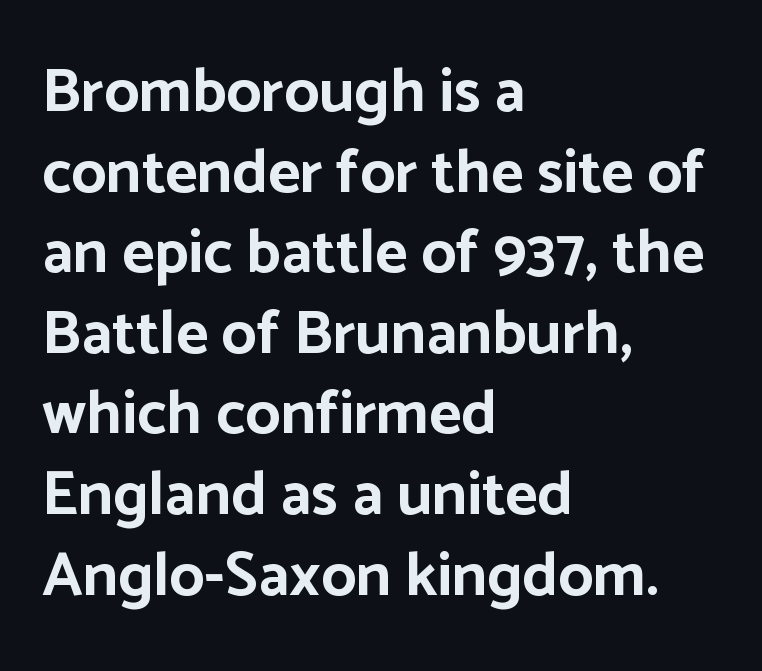
The image shows 62 px bold sans-serif type, upright; set left-aligned, normal line spacing (1.3x), normal letter spacing, not underlined; low stroke contrast and a medium x-height.
